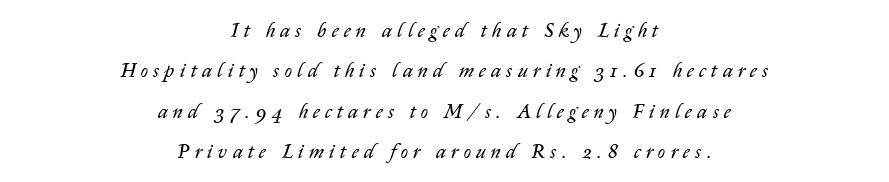
The image shows 20 px text type, italic (leaning right); set centered, loose line spacing (2.02x), unusually wide letter spacing (+0.27 em), not underlined.
